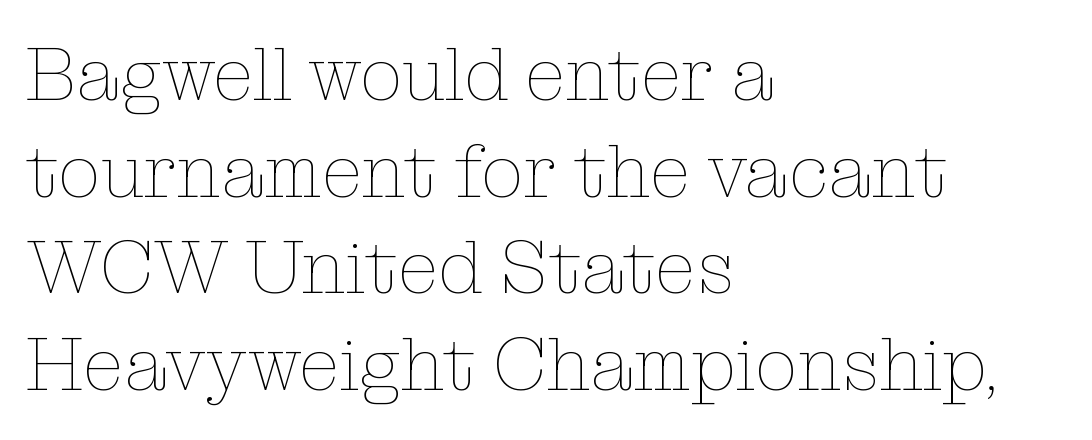
Q: Is the text bold? A: No.
Q: Is the text italic (slanted)? A: No, it is upright.
Q: Is the text underlined? A: No.
Q: How is the paragraph aligned? A: Left-aligned.
Q: Is the spacing between letters normal or unusually wide? A: Normal.
Q: Is the spacing between lines tight, normal or loose? A: Normal.
Q: Width (condensed, normal, or wide)? A: Normal.
Q: Stroke contrast? A: Low.
Q: x-height? A: Medium.
Q: Monospaced? A: No.
